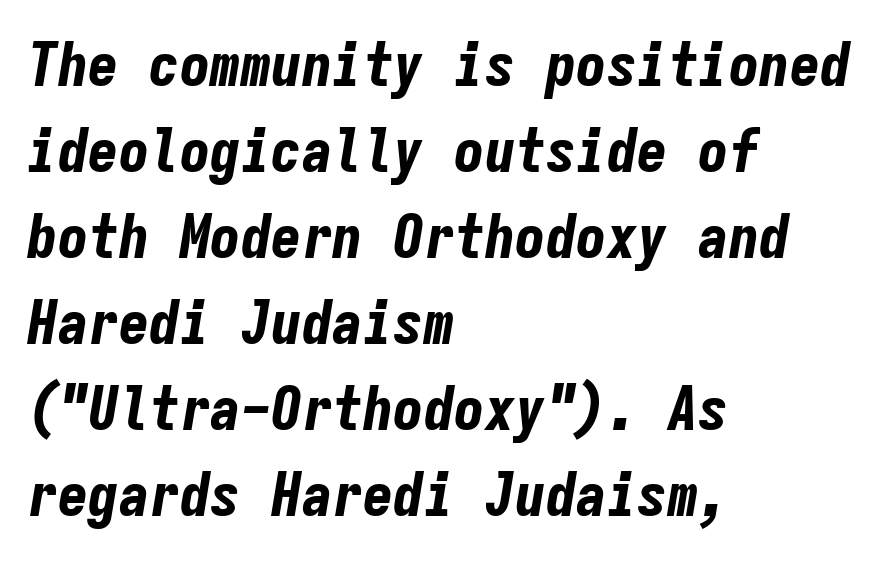
The image shows 61 px bold, condensed type, italic (leaning right), monospaced; set left-aligned, normal line spacing (1.41x), normal letter spacing, not underlined; low stroke contrast and a medium x-height.
